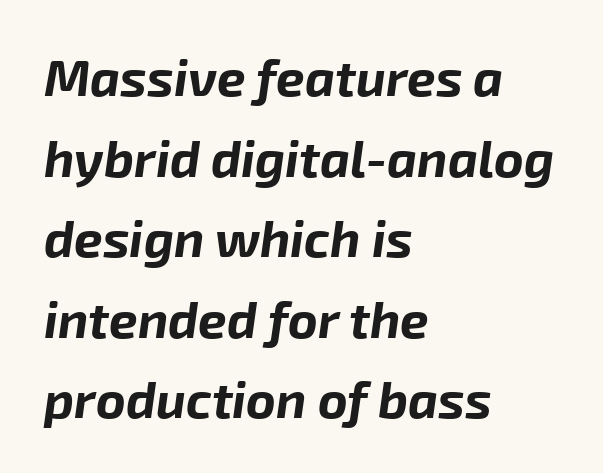
Q: Is the text bold? A: Yes.
Q: Is the text italic (slanted)? A: Yes, it leans right by about 8 degrees.
Q: Is the text underlined? A: No.
Q: How is the paragraph aligned? A: Left-aligned.
Q: Is the spacing between letters normal or unusually wide? A: Normal.
Q: Is the spacing between lines tight, normal or loose? A: Normal.
Q: Width (condensed, normal, or wide)? A: Normal.
Q: Stroke contrast? A: Low.
Q: x-height? A: Medium.
Q: Monospaced? A: No.
